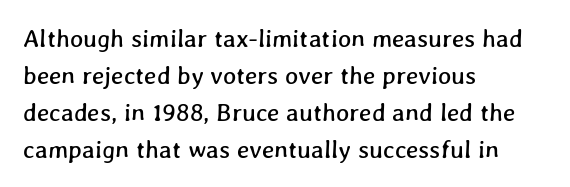
The image shows 25 px text type; set left-aligned, normal line spacing (1.48x), normal letter spacing, not underlined.
